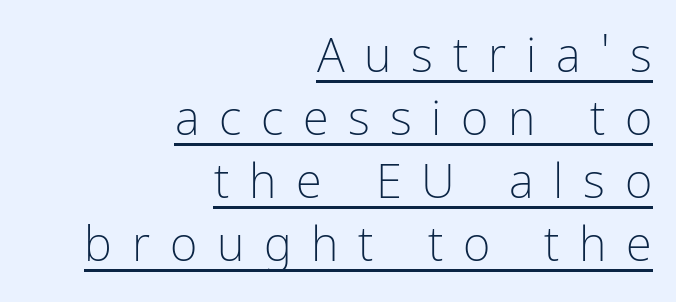
The image shows 47 px light, condensed sans-serif type, upright; set right-aligned, normal line spacing (1.34x), unusually wide letter spacing (+0.42 em), underlined; low stroke contrast and a medium x-height.
